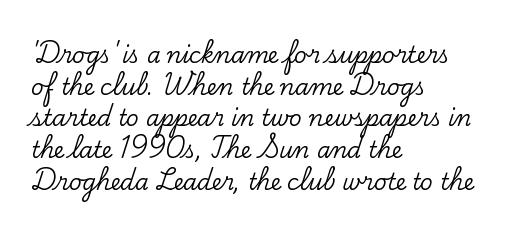
{"underline": "no", "align": "left", "line_spacing": "normal", "line_spacing_ratio": 1.44, "letter_spacing": "normal", "letter_spacing_em": 0.0, "glyph_px": 22}
